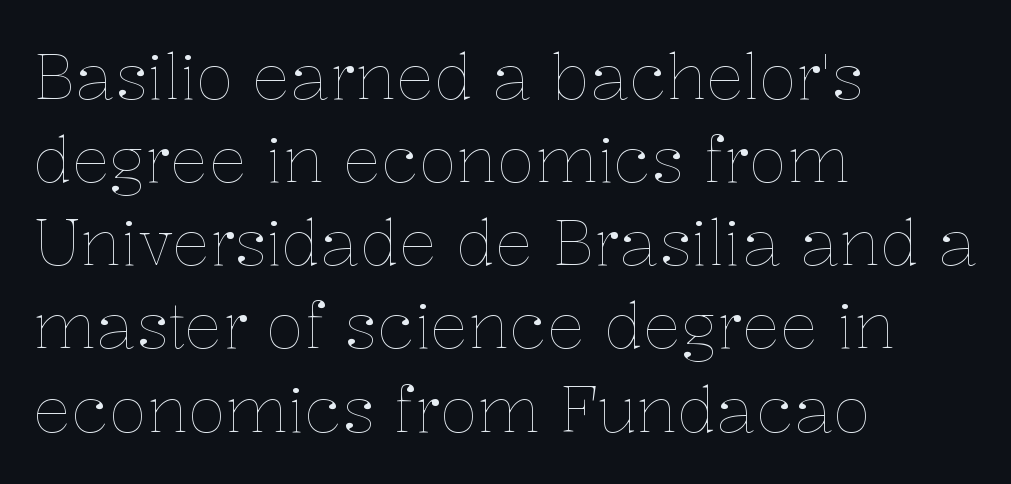
{"italic": "no", "bold": "no", "weight": "thin", "width": "normal", "stroke_contrast": "low", "x_height": "medium", "monospaced": "no", "underline": "no", "align": "left", "line_spacing": "normal", "line_spacing_ratio": 1.32, "letter_spacing": "normal", "letter_spacing_em": 0.0, "glyph_px": 63}
